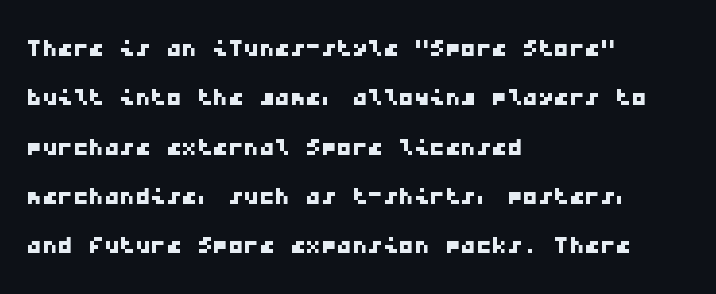
Q: Is the typeface a serif or a sans-serif typeface? A: Sans-serif.
Q: Is the text underlined? A: No.
Q: How is the paragraph aligned? A: Left-aligned.
Q: Is the spacing between letters normal or unusually wide? A: Normal.
Q: Is the spacing between lines tight, normal or loose? A: Normal.
Q: Width (condensed, normal, or wide)? A: Wide.
Q: Stroke contrast? A: Low.
Q: x-height? A: Medium.
Q: Monospaced? A: Yes.
